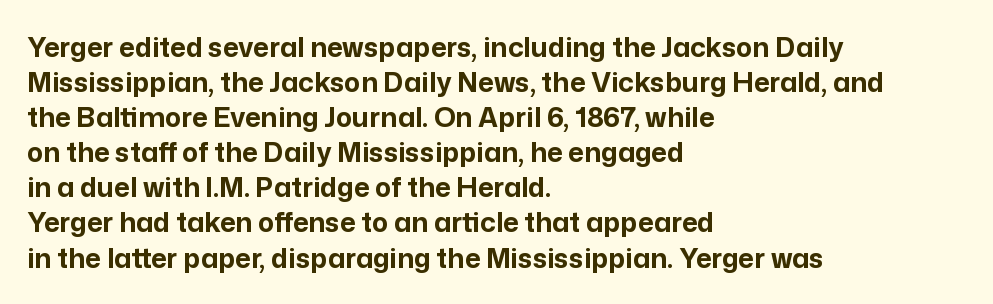
{"italic": "no", "bold": "yes", "underline": "no", "align": "left", "line_spacing": "normal", "line_spacing_ratio": 1.3, "letter_spacing": "normal", "letter_spacing_em": 0.0, "glyph_px": 27}
